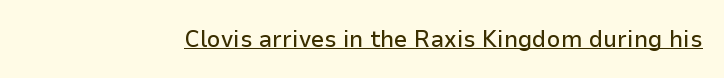
Default kerning and tracking; the words read as compact shapes. Notice how the stems are strictly vertical — no italics here. The glyphs are accompanied by a horizontal stroke just below them.
